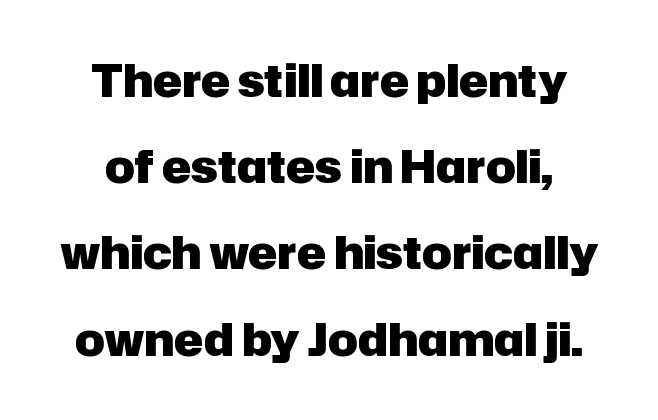
{"serif": "no", "italic": "no", "bold": "yes", "weight": "heavy", "width": "normal", "stroke_contrast": "low", "x_height": "medium", "monospaced": "no", "underline": "no", "line_spacing": "loose", "line_spacing_ratio": 1.96, "letter_spacing": "normal", "letter_spacing_em": 0.0, "glyph_px": 44}
